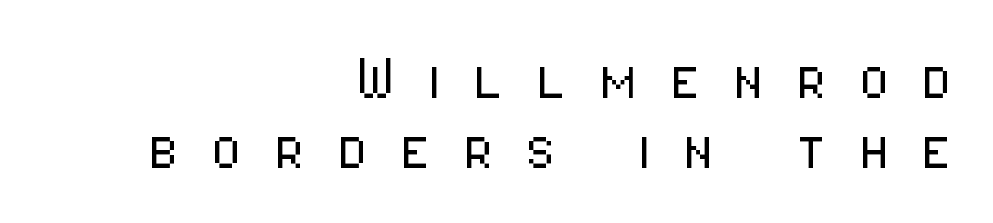
Q: Is the text bold? A: No.
Q: Is the text italic (slanted)? A: No, it is upright.
Q: Is the typeface a serif or a sans-serif typeface? A: Sans-serif.
Q: Is the text underlined? A: No.
Q: How is the paragraph aligned? A: Right-aligned.
Q: Is the spacing between letters normal or unusually wide? A: Unusually wide.
Q: Is the spacing between lines tight, normal or loose? A: Tight.
Q: Width (condensed, normal, or wide)? A: Condensed.
Q: Stroke contrast? A: Low.
Q: x-height? A: Medium.
Q: Monospaced? A: No.
